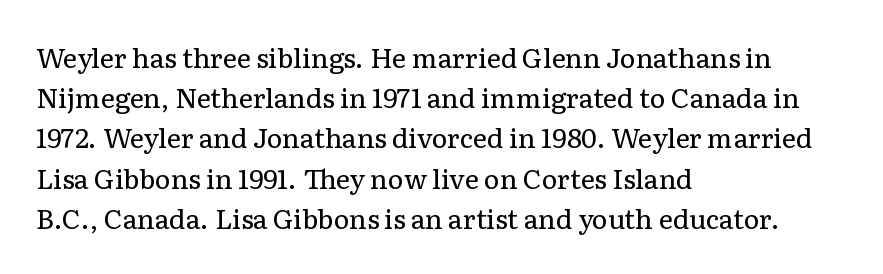
The image shows 27 px text type, upright; set left-aligned, normal line spacing (1.49x), normal letter spacing, not underlined.
